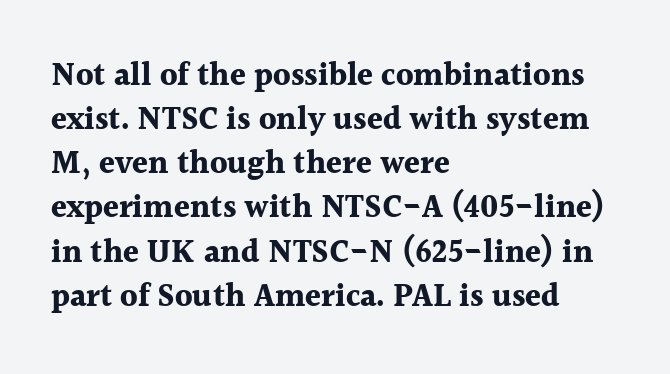
Q: Is the text bold? A: Yes.
Q: Is the text italic (slanted)? A: No, it is upright.
Q: Is the typeface a serif or a sans-serif typeface? A: Serif.
Q: Is the text underlined? A: No.
Q: How is the paragraph aligned? A: Left-aligned.
Q: Is the spacing between letters normal or unusually wide? A: Normal.
Q: Is the spacing between lines tight, normal or loose? A: Normal.
Q: Width (condensed, normal, or wide)? A: Normal.
Q: x-height? A: Medium.
Q: Monospaced? A: No.
